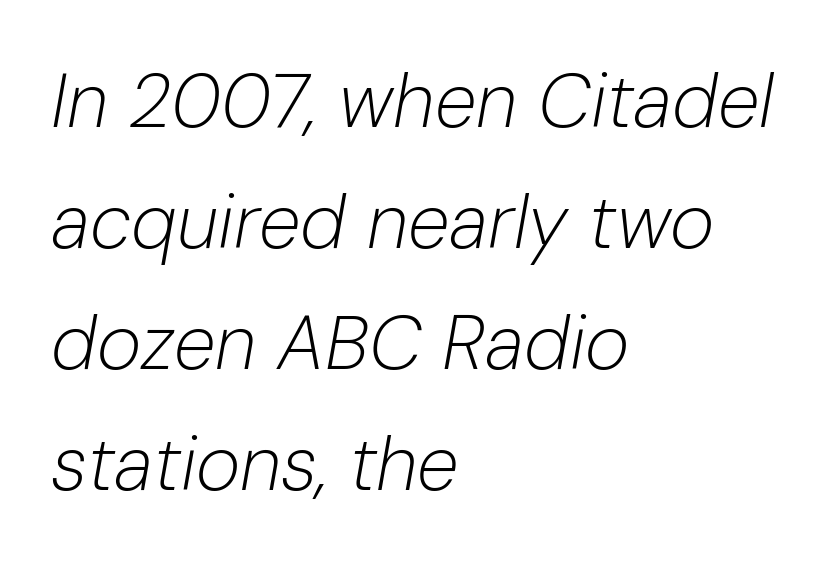
Q: Is the text bold? A: No.
Q: Is the text italic (slanted)? A: Yes, it leans right by about 10 degrees.
Q: Is the text underlined? A: No.
Q: How is the paragraph aligned? A: Left-aligned.
Q: Is the spacing between letters normal or unusually wide? A: Normal.
Q: Is the spacing between lines tight, normal or loose? A: Normal.
Q: Width (condensed, normal, or wide)? A: Normal.
Q: Stroke contrast? A: Low.
Q: x-height? A: Medium.
Q: Monospaced? A: No.
